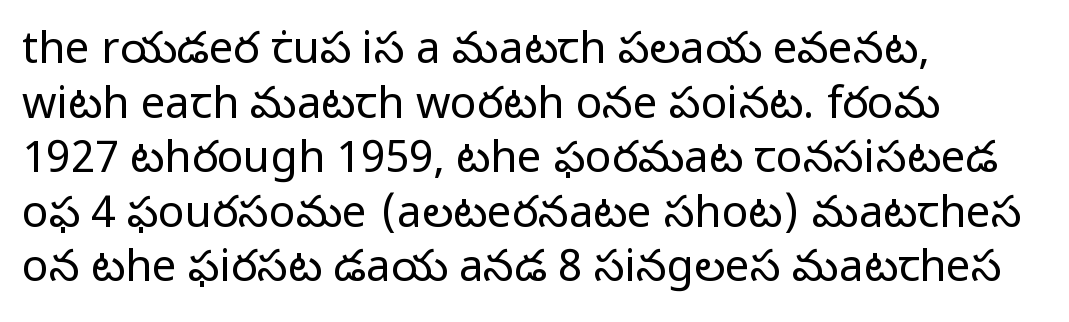
The image shows 44 px regular-weight sans-serif type, upright; set left-aligned, line spacing 1.24x, normal letter spacing, not underlined; low stroke contrast and a medium x-height.
